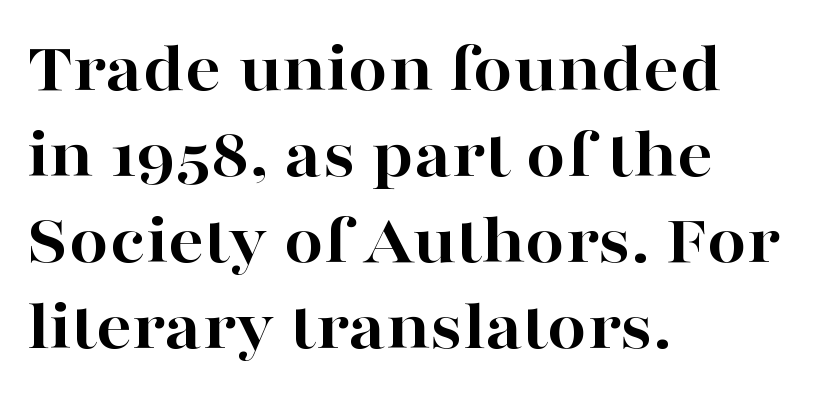
The image shows 71 px bold, wide serif type, upright; set left-aligned, line spacing 1.21x, normal letter spacing, not underlined; high stroke contrast and a medium x-height.
